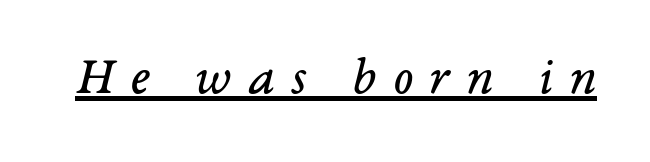
Q: Is the text bold? A: No.
Q: Is the text italic (slanted)? A: Yes, it leans right by about 14 degrees.
Q: Is the typeface a serif or a sans-serif typeface? A: Serif.
Q: Is the text underlined? A: Yes.
Q: Is the spacing between letters normal or unusually wide? A: Unusually wide.
Q: Width (condensed, normal, or wide)? A: Normal.
Q: Stroke contrast? A: Low.
Q: x-height? A: Medium.
Q: Monospaced? A: No.
